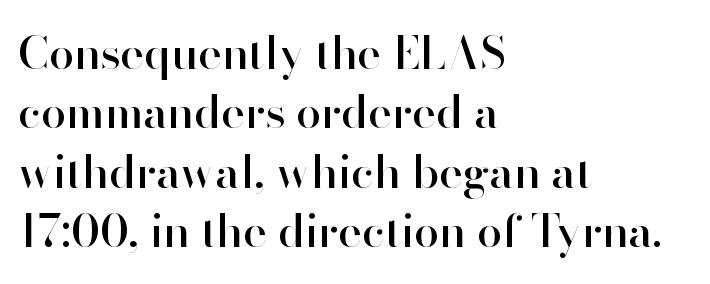
{"serif": "no", "italic": "no", "width": "normal", "stroke_contrast": "high", "x_height": "small", "monospaced": "no", "underline": "no", "align": "left", "line_spacing": "normal", "line_spacing_ratio": 1.32, "letter_spacing": "normal", "letter_spacing_em": 0.0, "glyph_px": 45}
